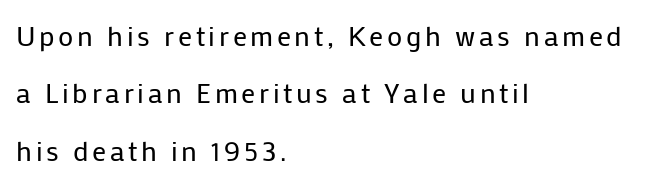
The image shows 28 px regular-weight sans-serif type, upright; set left-aligned, loose line spacing (2.05x), not underlined; low stroke contrast and a medium x-height.
